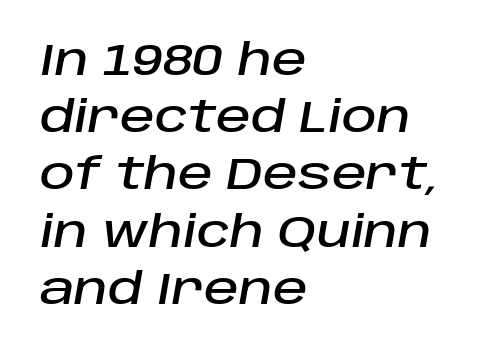
{"italic": "yes", "lean": "right", "slant_degrees": 10, "width": "normal", "stroke_contrast": "low", "x_height": "large", "monospaced": "no", "underline": "no", "align": "left", "line_spacing": "normal", "line_spacing_ratio": 1.33, "letter_spacing": "normal", "letter_spacing_em": 0.0, "glyph_px": 43}
